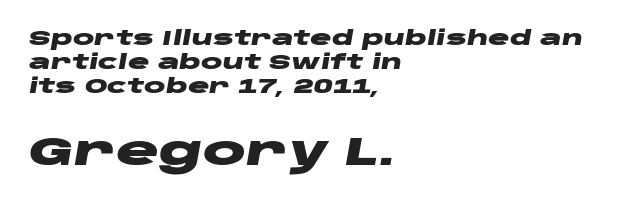
{"italic": "yes", "lean": "right", "slant_degrees": 10, "bold": "yes", "weight": "heavy", "width": "wide", "stroke_contrast": "low", "x_height": "large", "monospaced": "no", "underline": "no", "align": "left", "line_spacing_ratio": 1.2, "letter_spacing": "normal", "letter_spacing_em": 0.0, "larger_block": "second", "size_ratio": 2.0, "glyph_px": 40}
